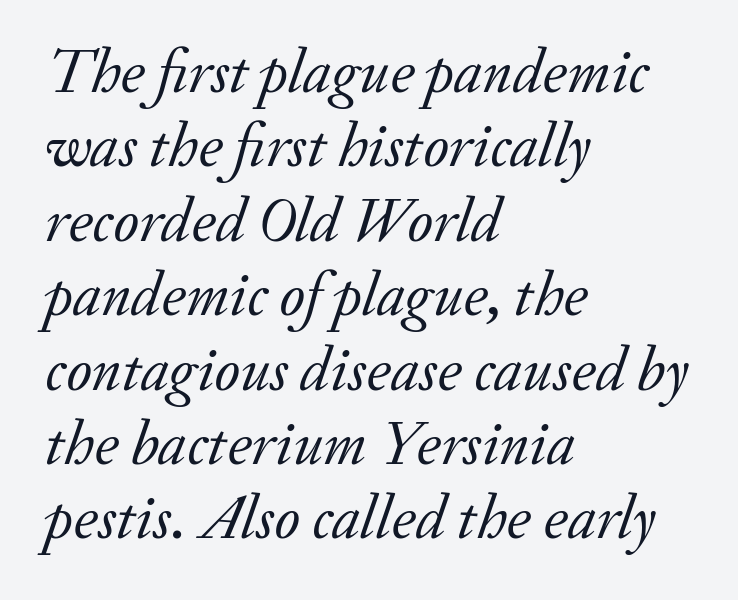
{"serif": "yes", "italic": "yes", "lean": "right", "slant_degrees": 20, "bold": "no", "weight": "regular", "width": "normal", "stroke_contrast": "low", "x_height": "small", "monospaced": "no", "underline": "no", "align": "left", "line_spacing_ratio": 1.2, "letter_spacing": "normal", "letter_spacing_em": 0.0, "glyph_px": 62}
